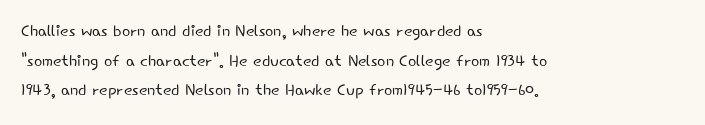
{"italic": "no", "bold": "no", "underline": "no", "align": "left", "line_spacing": "normal", "line_spacing_ratio": 1.35, "letter_spacing": "normal", "letter_spacing_em": 0.0, "glyph_px": 22}
